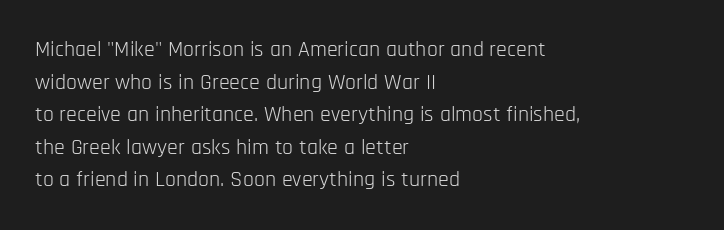
The image shows 22 px text type, upright; set left-aligned, normal line spacing (1.48x), normal letter spacing, not underlined.
